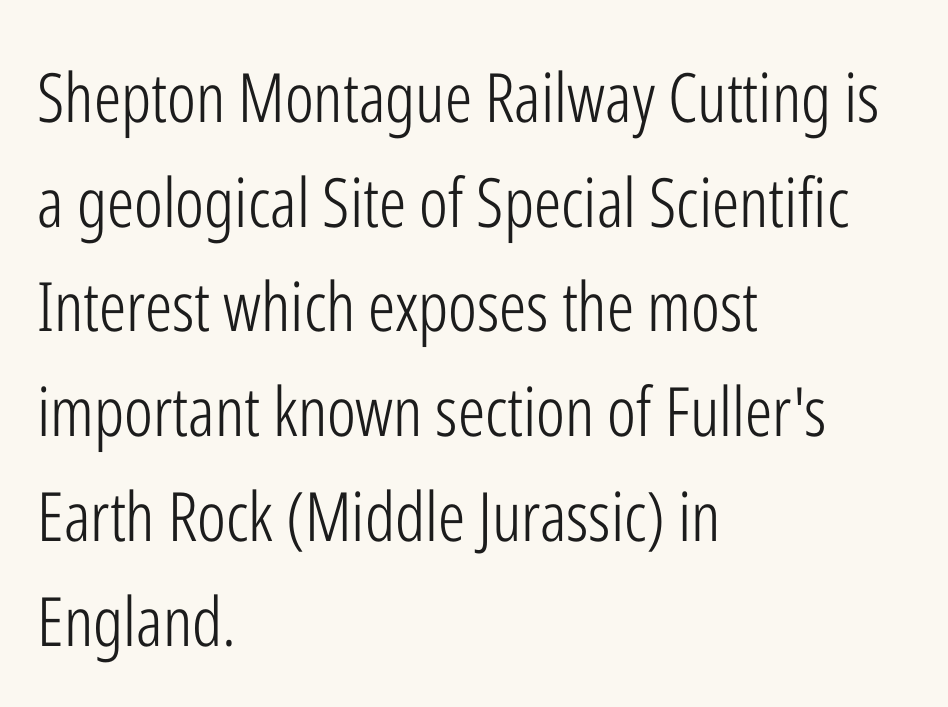
Nothing heavy about these letters — not bold at all. Serifs: no, the terminals of the letterforms are clean. The letters advance in unequal steps, a hallmark of proportional type. The horizontal fit of the characters is conventional and even. Reading down the block, your eye returns to a fixed left position each line. Ascenders rise straight up at ninety degrees.
